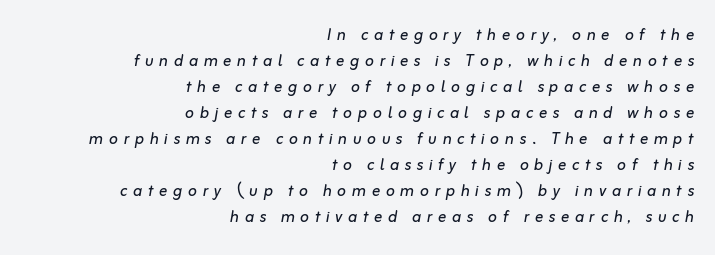
Only glyphs here, with clear space below each row. Is this a heavy cut? Hardly; it is regular or lighter. Is the block centered? No — it sits flush against the right margin. Look at the tracking — it's clearly loosened, letters drifting apart. Slanted lettering throughout.
